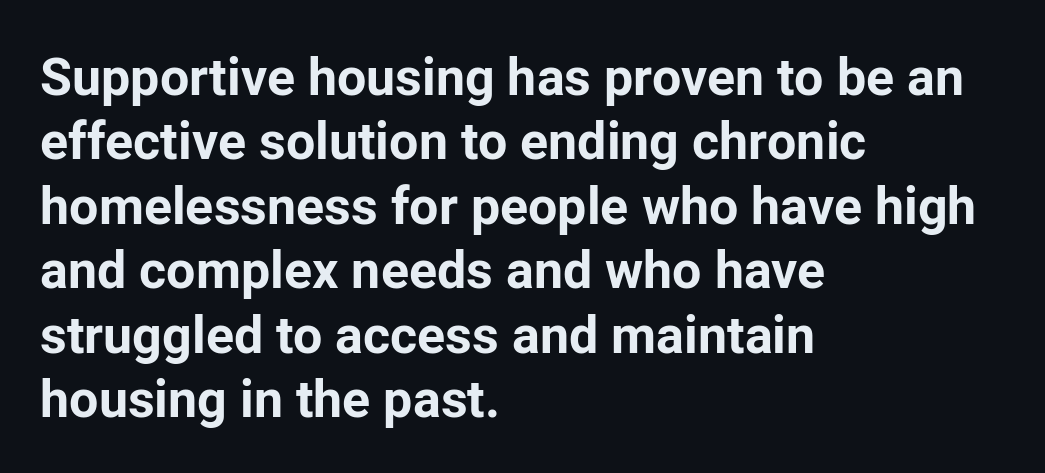
The image shows 52 px bold sans-serif type, upright; set left-aligned, line spacing 1.24x, normal letter spacing, not underlined; low stroke contrast and a medium x-height.
